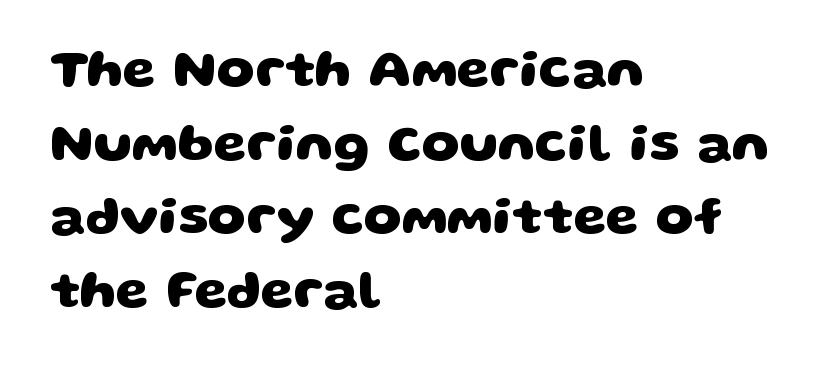
{"serif": "no", "bold": "yes", "weight": "heavy", "width": "wide", "stroke_contrast": "low", "x_height": "large", "monospaced": "no", "underline": "no", "align": "left", "line_spacing": "normal", "line_spacing_ratio": 1.39, "letter_spacing": "normal", "letter_spacing_em": 0.0, "glyph_px": 53}
